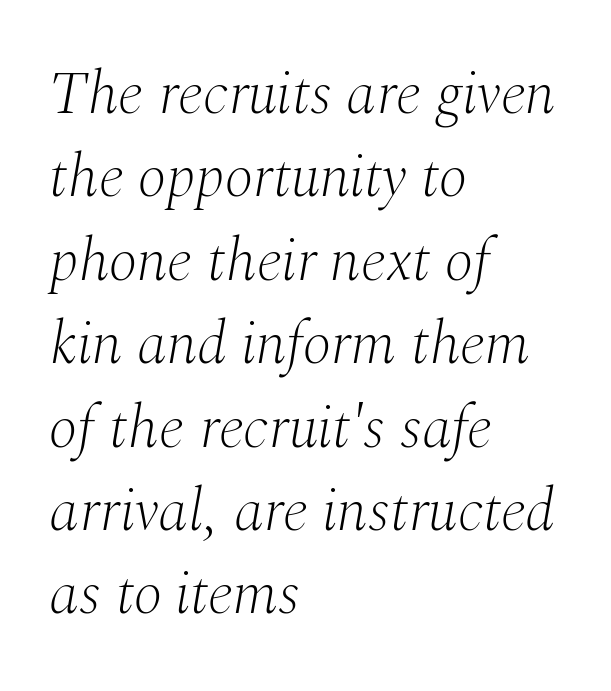
Each word holds together tightly as a unit, with standard inter-letter gaps. Here the designer chose a conventional face with non-uniform glyph widths. The type family on display is of the serif kind. Bold? No — there's no thickening of the strokes.
